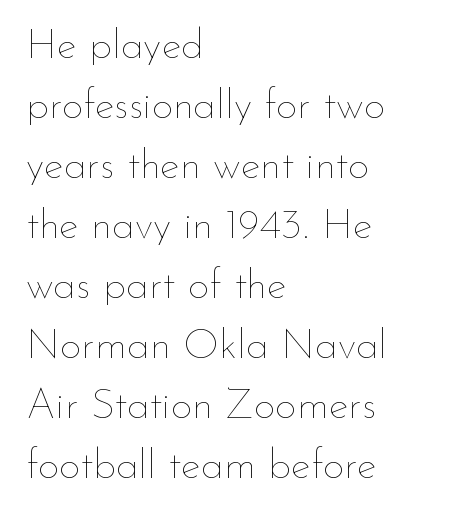
The image shows 42 px thin type, upright; set left-aligned, normal line spacing (1.43x), normal letter spacing, not underlined; low stroke contrast and a small x-height.
